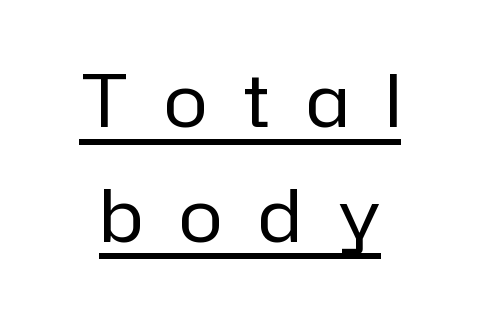
Q: Is the text bold? A: No.
Q: Is the text italic (slanted)? A: No, it is upright.
Q: Is the typeface a serif or a sans-serif typeface? A: Sans-serif.
Q: Is the text underlined? A: Yes.
Q: How is the paragraph aligned? A: Centered.
Q: Is the spacing between letters normal or unusually wide? A: Unusually wide.
Q: Is the spacing between lines tight, normal or loose? A: Normal.
Q: Width (condensed, normal, or wide)? A: Normal.
Q: Stroke contrast? A: Low.
Q: x-height? A: Medium.
Q: Monospaced? A: No.
